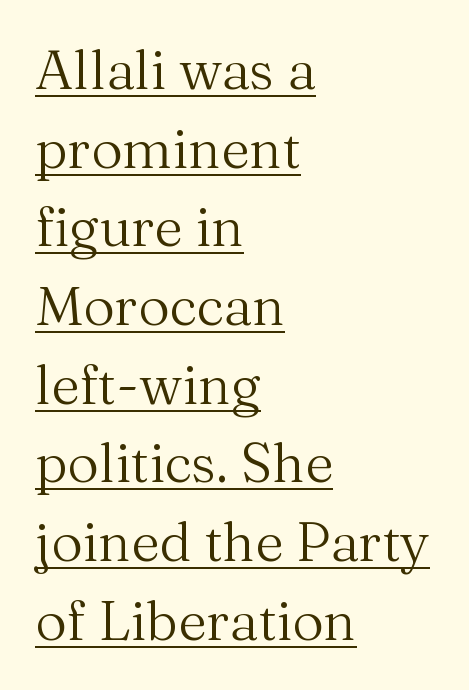
The image shows 55 px regular-weight serif type, upright; set left-aligned, normal line spacing (1.43x), normal letter spacing, underlined; medium stroke contrast and a medium x-height.
